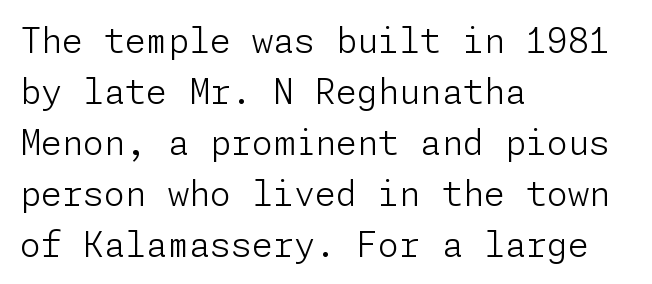
Is there much room between lines? A standard amount, neither cramped nor airy. What kind of face is this? One without serifs — a sans. Each stroke keeps to a modest, everyday thickness or less. Underlining? Definitely not there. Typeset ragged right — the left edge is the straight one.
